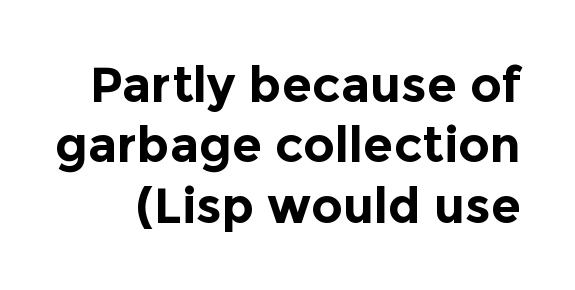
{"serif": "no", "italic": "no", "bold": "yes", "weight": "bold", "width": "normal", "x_height": "medium", "monospaced": "no", "underline": "no", "line_spacing_ratio": 1.23, "letter_spacing": "normal", "letter_spacing_em": 0.0, "glyph_px": 49}
